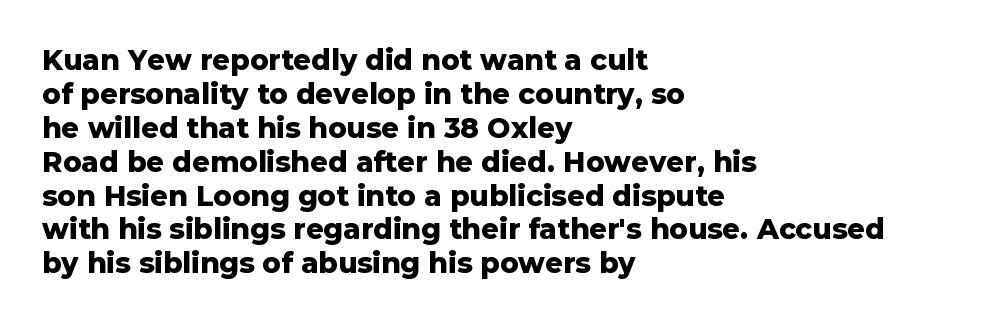
The passage shown is typed in a proportional face where columns would drift. What kind of face is this? One without serifs — a sans. Every letter is thick-stroked: bold, no question. The zone under the glyphs is completely vacant.
